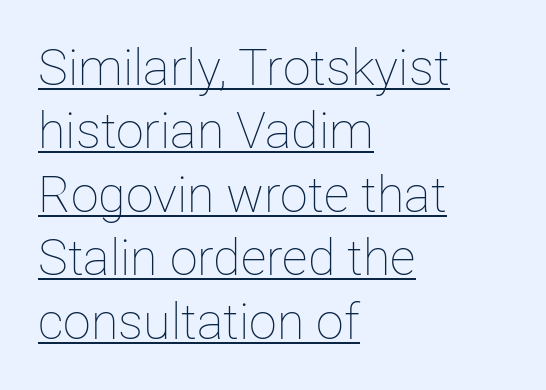
{"italic": "no", "bold": "no", "weight": "thin", "width": "normal", "stroke_contrast": "low", "x_height": "medium", "monospaced": "no", "underline": "yes", "align": "left", "line_spacing": "normal", "line_spacing_ratio": 1.27, "letter_spacing": "normal", "letter_spacing_em": 0.0, "glyph_px": 50}
